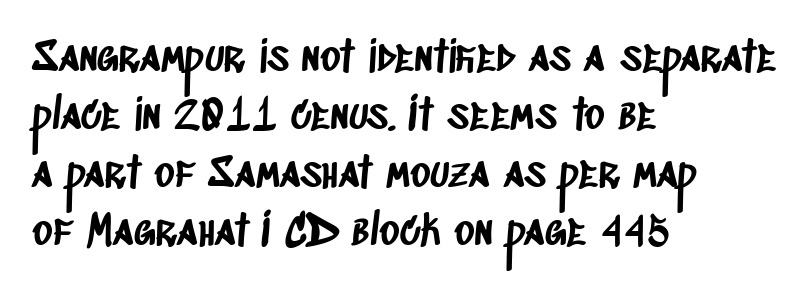
{"serif": "no", "width": "condensed", "stroke_contrast": "low", "x_height": "large", "monospaced": "no", "underline": "no", "align": "left", "line_spacing": "normal", "line_spacing_ratio": 1.35, "letter_spacing": "normal", "letter_spacing_em": 0.0, "glyph_px": 43}
